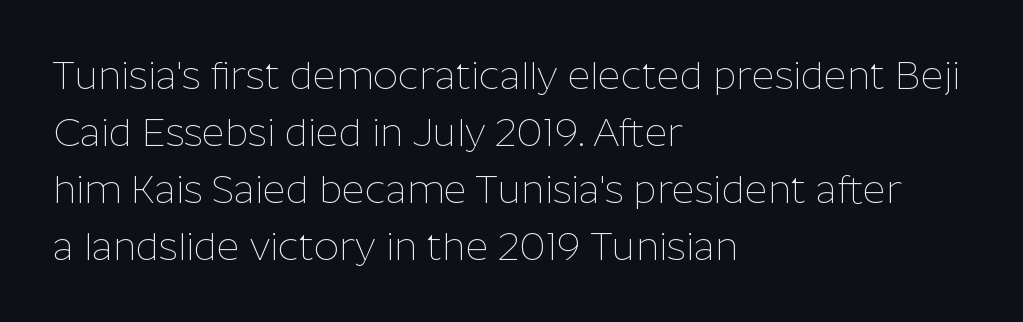
{"serif": "no", "italic": "no", "bold": "no", "weight": "thin", "width": "normal", "stroke_contrast": "low", "x_height": "medium", "monospaced": "no", "underline": "no", "align": "left", "line_spacing": "normal", "line_spacing_ratio": 1.46, "letter_spacing": "normal", "letter_spacing_em": 0.0, "glyph_px": 39}
